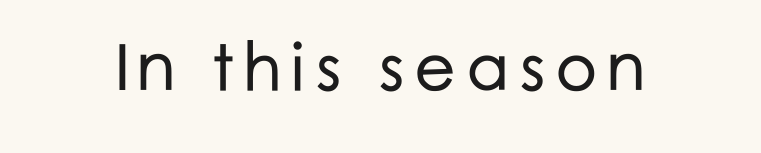
Q: Is the text italic (slanted)? A: No, it is upright.
Q: Is the typeface a serif or a sans-serif typeface? A: Sans-serif.
Q: Is the text underlined? A: No.
Q: How is the paragraph aligned? A: Centered.
Q: Width (condensed, normal, or wide)? A: Normal.
Q: Stroke contrast? A: Low.
Q: x-height? A: Medium.
Q: Monospaced? A: No.
